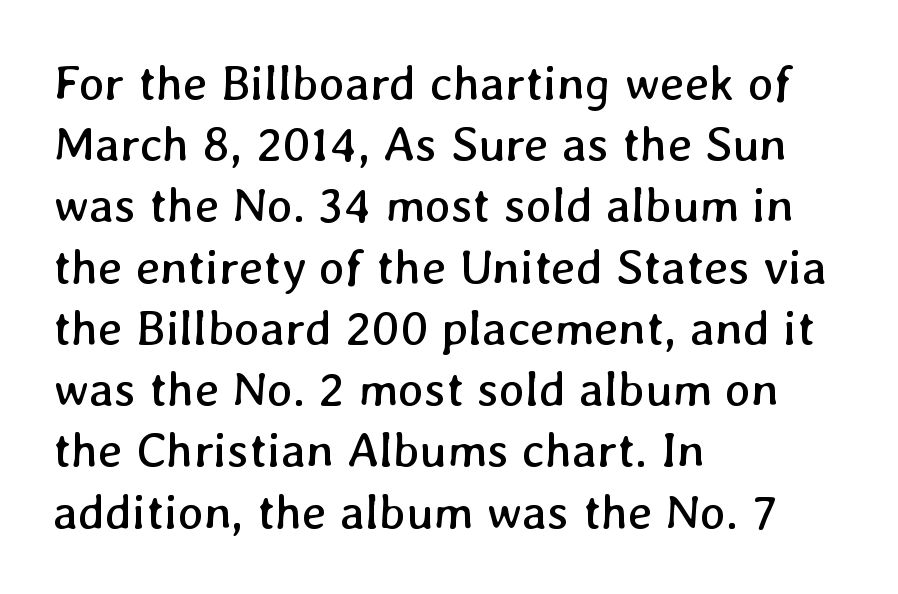
{"bold": "no", "weight": "regular", "width": "normal", "stroke_contrast": "low", "x_height": "medium", "monospaced": "no", "underline": "no", "align": "left", "line_spacing": "normal", "line_spacing_ratio": 1.25, "letter_spacing": "normal", "letter_spacing_em": 0.0, "glyph_px": 49}
